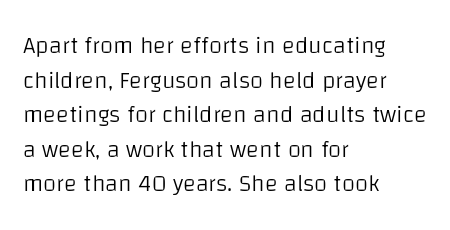
Regarding leading, the lines here are spaced in the standard way. The letters look calm and open, with moderate or lighter stems. Layout note: lines flush left. The rendering keeps characters at their native spacing. The lettering stays uniformly vertical, giving the passage a roman look. Underline: absent.
